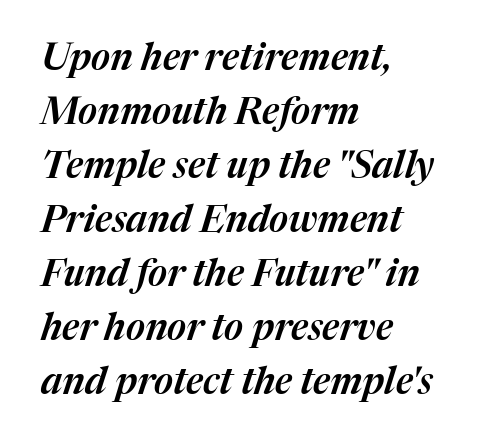
The image shows 37 px text type, italic (leaning right); set left-aligned, normal line spacing (1.46x), normal letter spacing, not underlined; medium stroke contrast and a medium x-height.
